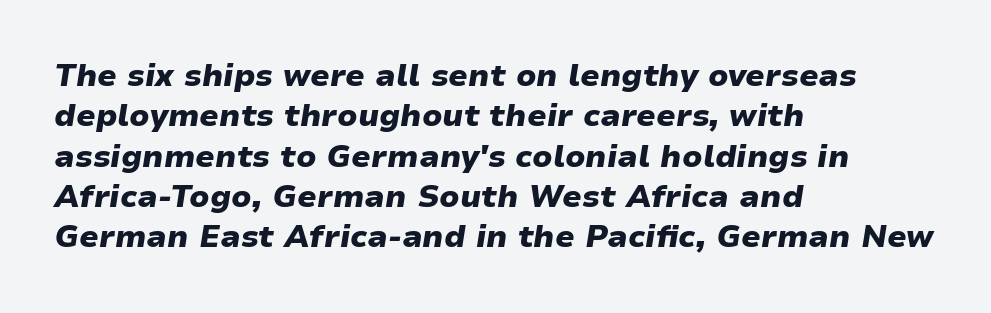
The image shows 31 px heavy, wide type, italic (leaning right); set left-aligned, normal line spacing (1.3x), normal letter spacing, not underlined; low stroke contrast and a medium x-height.
